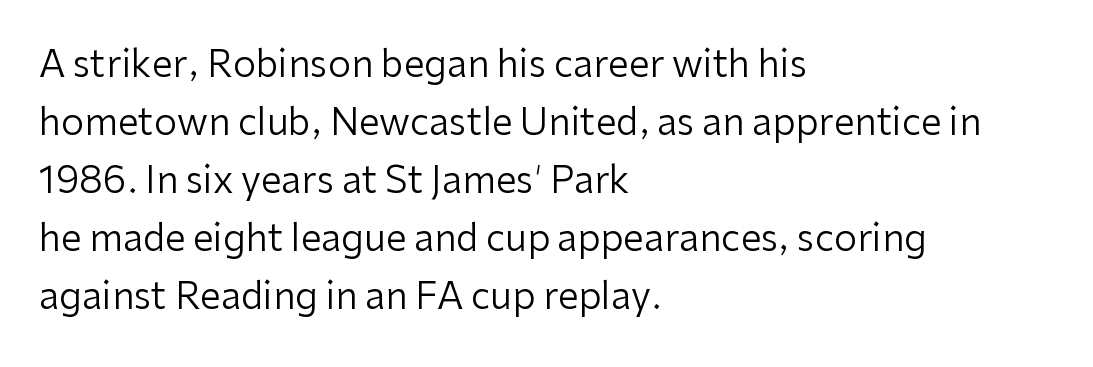
The image shows 37 px regular-weight sans-serif type, upright; set left-aligned, normal line spacing (1.57x), normal letter spacing, not underlined; low stroke contrast and a medium x-height.
